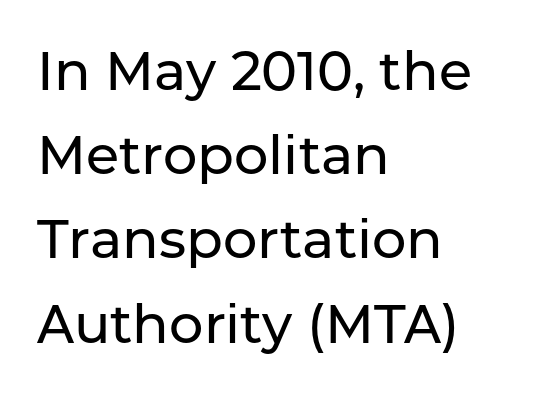
{"serif": "no", "italic": "no", "width": "normal", "stroke_contrast": "low", "x_height": "medium", "monospaced": "no", "underline": "no", "align": "left", "line_spacing": "normal", "line_spacing_ratio": 1.56, "letter_spacing": "normal", "letter_spacing_em": 0.0, "glyph_px": 54}
